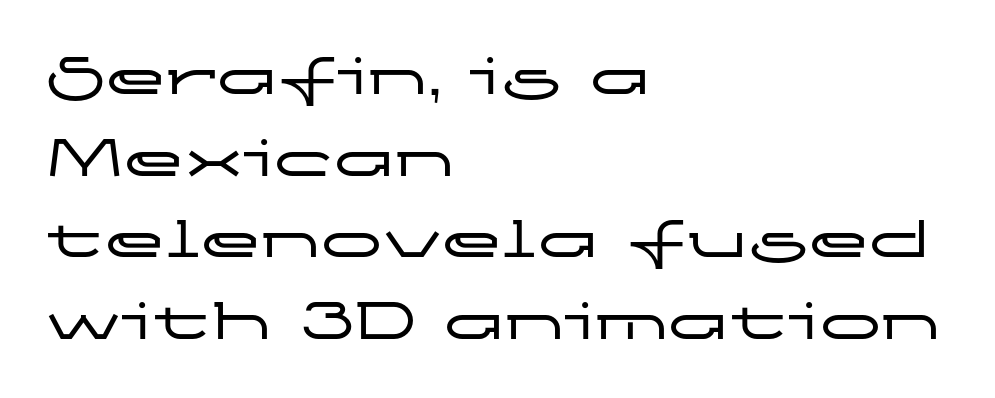
Q: Is the text italic (slanted)? A: No, it is upright.
Q: Is the typeface a serif or a sans-serif typeface? A: Sans-serif.
Q: Is the text underlined? A: No.
Q: How is the paragraph aligned? A: Left-aligned.
Q: Is the spacing between letters normal or unusually wide? A: Normal.
Q: Is the spacing between lines tight, normal or loose? A: Normal.
Q: Width (condensed, normal, or wide)? A: Wide.
Q: Stroke contrast? A: Low.
Q: x-height? A: Medium.
Q: Monospaced? A: No.
